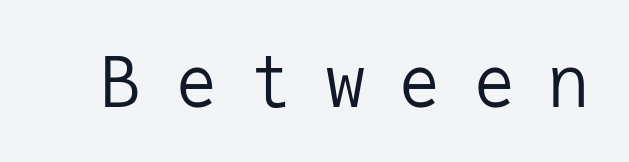
{"serif": "no", "italic": "no", "bold": "no", "weight": "regular", "width": "normal", "stroke_contrast": "low", "x_height": "medium", "monospaced": "yes", "underline": "no", "letter_spacing": "wide", "letter_spacing_em": 0.45, "glyph_px": 71}
